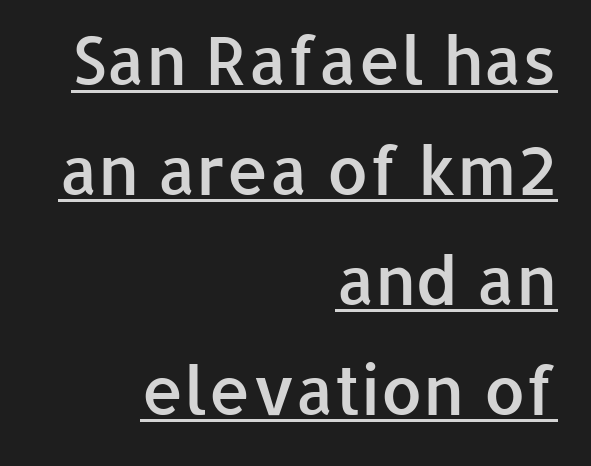
{"serif": "no", "italic": "no", "bold": "semi", "weight": "semibold", "width": "normal", "stroke_contrast": "low", "x_height": "medium", "monospaced": "no", "underline": "yes", "align": "right", "line_spacing": "normal", "line_spacing_ratio": 1.64, "letter_spacing": "normal", "letter_spacing_em": 0.0, "glyph_px": 67}
